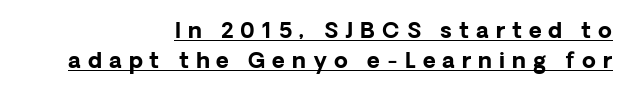
What stands out about the letter spacing? Its width — letters are far apart. The passage is arranged like a letterhead date or caption credit — flush right. A baseline rule has been typeset under these characters. The lettering stays uniformly vertical, giving the passage a roman look.
